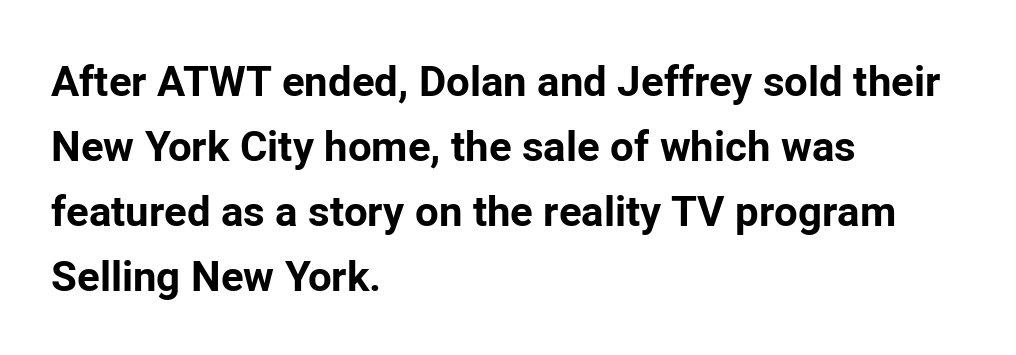
The face used here is proportionally spaced, like ordinary book or web type. In terms of weight, the rendering is a true, heavy bold. This is roman type, the default non-slanted kind. If you measured baseline to baseline, you'd find a middling distance.
